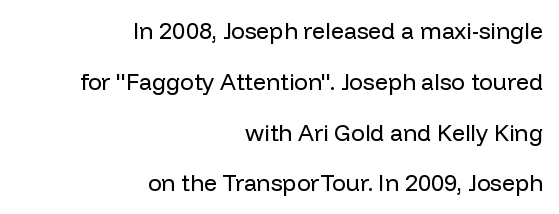
The image shows 23 px text type, upright; set right-aligned, loose line spacing (2.21x), normal letter spacing, not underlined.
